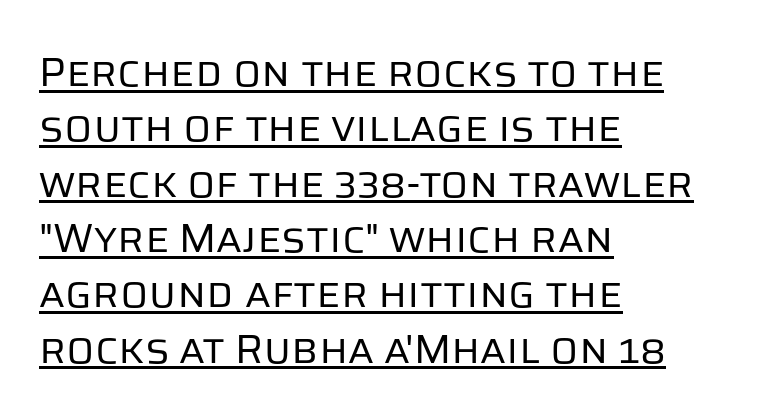
Q: Is the text bold? A: No.
Q: Is the text italic (slanted)? A: No, it is upright.
Q: Is the typeface a serif or a sans-serif typeface? A: Sans-serif.
Q: Is the text underlined? A: Yes.
Q: How is the paragraph aligned? A: Left-aligned.
Q: Is the spacing between letters normal or unusually wide? A: Normal.
Q: Is the spacing between lines tight, normal or loose? A: Normal.
Q: Width (condensed, normal, or wide)? A: Normal.
Q: Stroke contrast? A: Low.
Q: x-height? A: Large.
Q: Monospaced? A: No.
